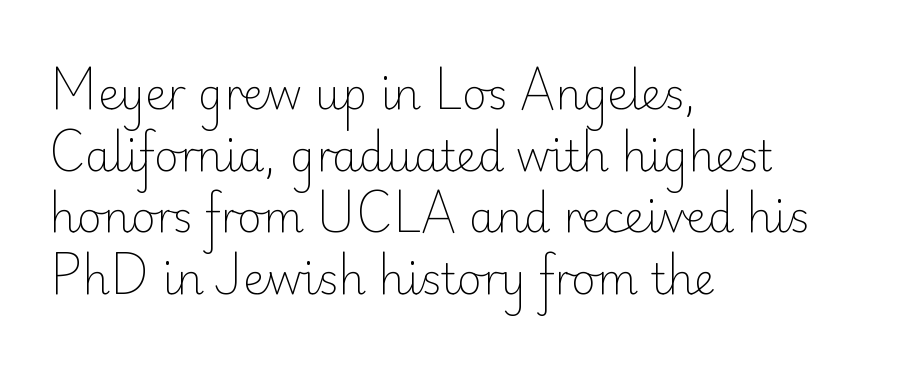
Q: Is the text bold? A: No.
Q: Is the text italic (slanted)? A: No, it is upright.
Q: Is the typeface a serif or a sans-serif typeface? A: Sans-serif.
Q: Is the text underlined? A: No.
Q: How is the paragraph aligned? A: Left-aligned.
Q: Is the spacing between letters normal or unusually wide? A: Normal.
Q: Is the spacing between lines tight, normal or loose? A: Normal.
Q: Width (condensed, normal, or wide)? A: Normal.
Q: Stroke contrast? A: Low.
Q: x-height? A: Small.
Q: Monospaced? A: No.
